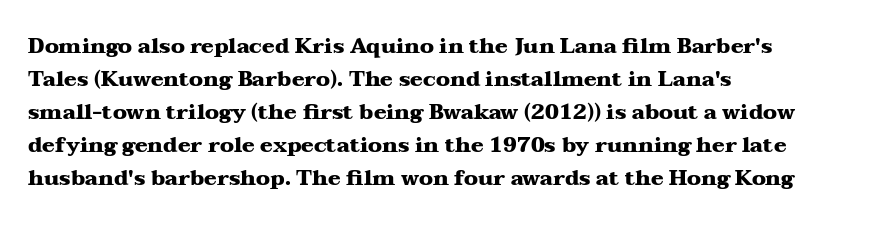
Q: Is the text bold? A: Yes.
Q: Is the text italic (slanted)? A: No, it is upright.
Q: Is the text underlined? A: No.
Q: How is the paragraph aligned? A: Left-aligned.
Q: Is the spacing between letters normal or unusually wide? A: Normal.
Q: Is the spacing between lines tight, normal or loose? A: Normal.
